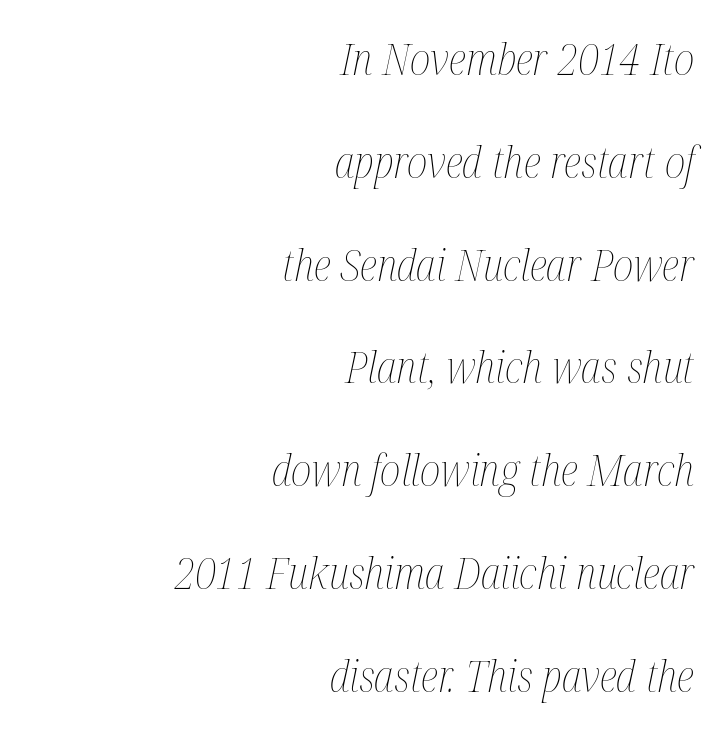
One glance says open: line gaps are wider than usual. The letters sit at their default tracking, neither squeezed nor spread. Stems here are at most as thick as an everyday book face. Layout note: lines flush right. A clean baseline with only descenders dipping below it. Character widths vary here, with narrow letters taking less room than wide ones.
